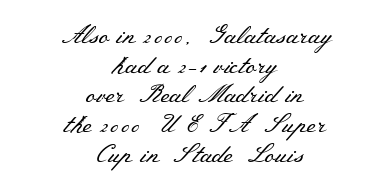
The passage shown has conventional tracking throughout. The area under the type is left untouched. Heft: none added — not bold. If you folded the block vertically in half, each line would mirror itself in length.
